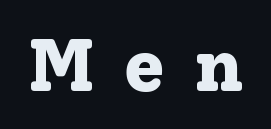
The image shows 75 px bold serif type, upright; set unusually wide letter spacing (+0.38 em), not underlined; low stroke contrast and a medium x-height.
